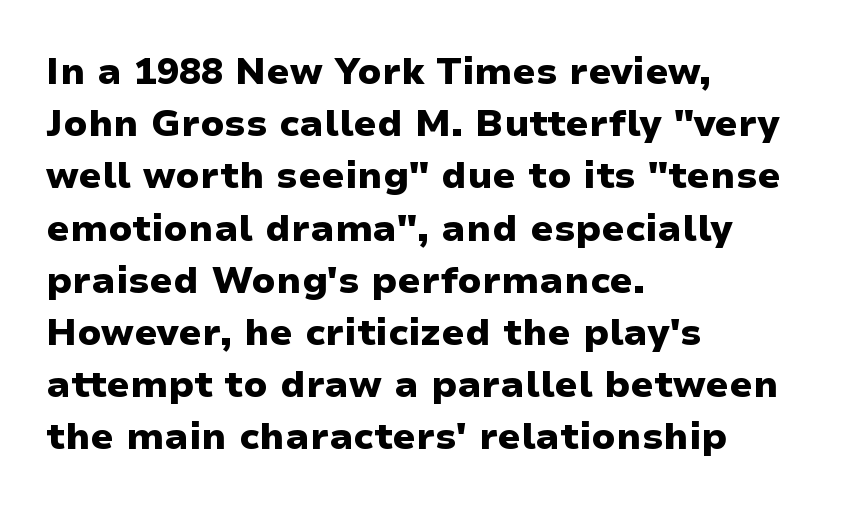
Normally led — the rows are evenly, conventionally spaced. Unlike italic type, these characters show no tilt at all. The font family rendered here belongs to the sans-serif group. These lines are set flush left with a ragged right edge. The line texture is even and compact thanks to regular tracking.
